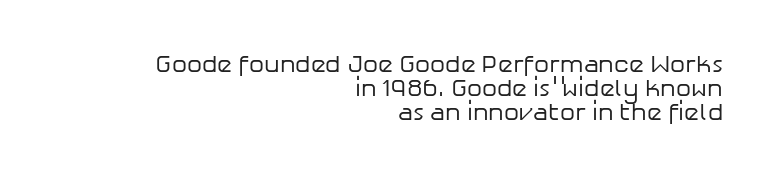
Is there much room between lines? No — they nearly touch. Characters follow at the spacing the type designer built in. Rendered with straight, roman letterforms. Is this a heavy cut? Hardly; it is regular or lighter. The specimen omits any rule beneath the text block's lines. The passage is arranged like a letterhead date or caption credit — flush right.
